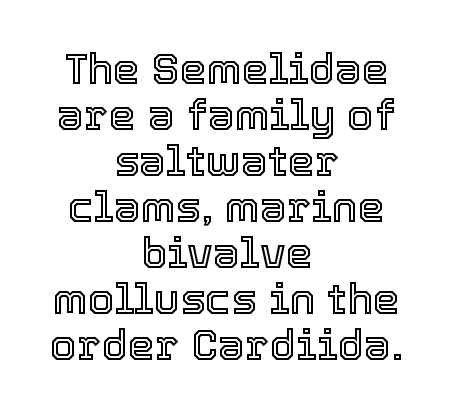
The passage is arranged like a title page — every line centered. Vertical spacing — tight. A typesetter would call this proportional, since set widths differ per character. The letterforms sit shoulder to shoulder at normal distance.
